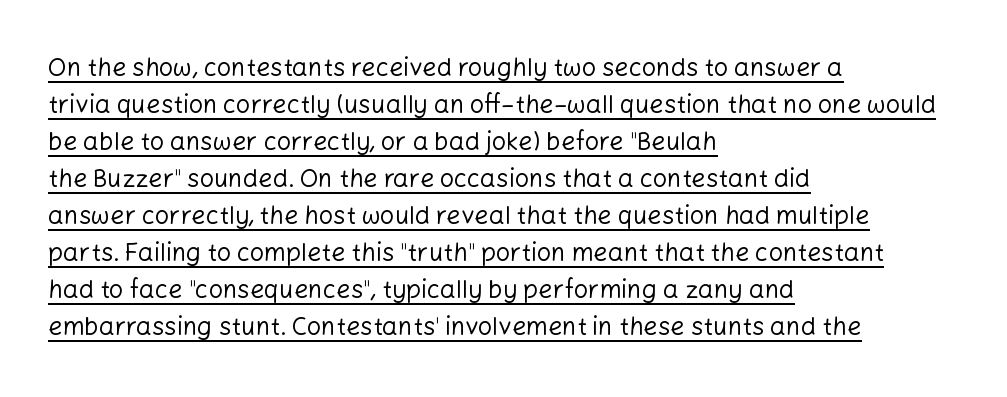
{"italic": "no", "bold": "no", "underline": "yes", "align": "left", "line_spacing": "normal", "line_spacing_ratio": 1.48, "letter_spacing": "normal", "letter_spacing_em": 0.0, "glyph_px": 25}
